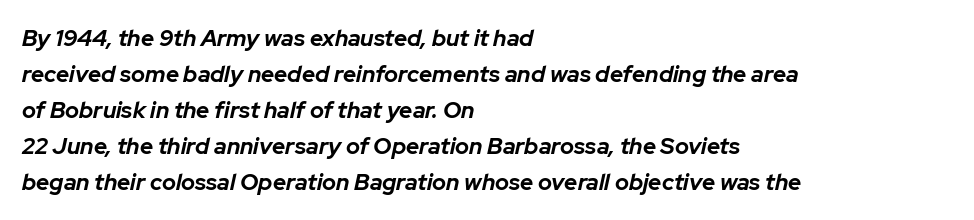
{"italic": "yes", "lean": "right", "slant_degrees": 12, "bold": "yes", "underline": "no", "align": "left", "line_spacing": "normal", "line_spacing_ratio": 1.56, "letter_spacing": "normal", "letter_spacing_em": 0.0, "glyph_px": 23}
